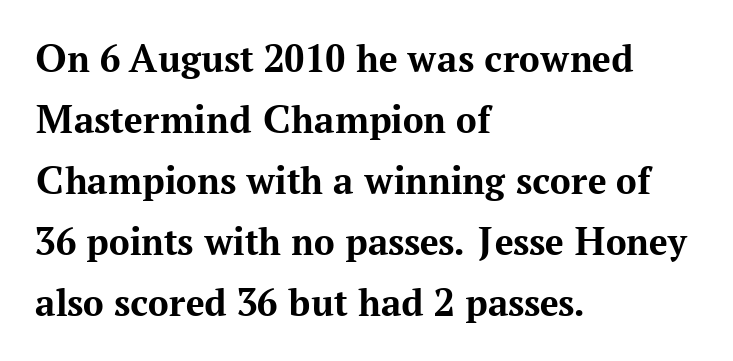
Q: Is the text bold? A: Yes.
Q: Is the text italic (slanted)? A: No, it is upright.
Q: Is the typeface a serif or a sans-serif typeface? A: Serif.
Q: Is the text underlined? A: No.
Q: How is the paragraph aligned? A: Left-aligned.
Q: Is the spacing between letters normal or unusually wide? A: Normal.
Q: Is the spacing between lines tight, normal or loose? A: Normal.
Q: Width (condensed, normal, or wide)? A: Normal.
Q: Stroke contrast? A: Medium.
Q: x-height? A: Medium.
Q: Monospaced? A: No.
